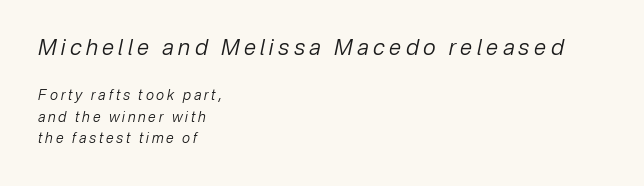
The image shows 22 px text type, italic (leaning right); set left-aligned, normal line spacing (1.53x), unusually wide letter spacing (+0.2 em), not underlined; the first (top) block is 1.57x larger.
